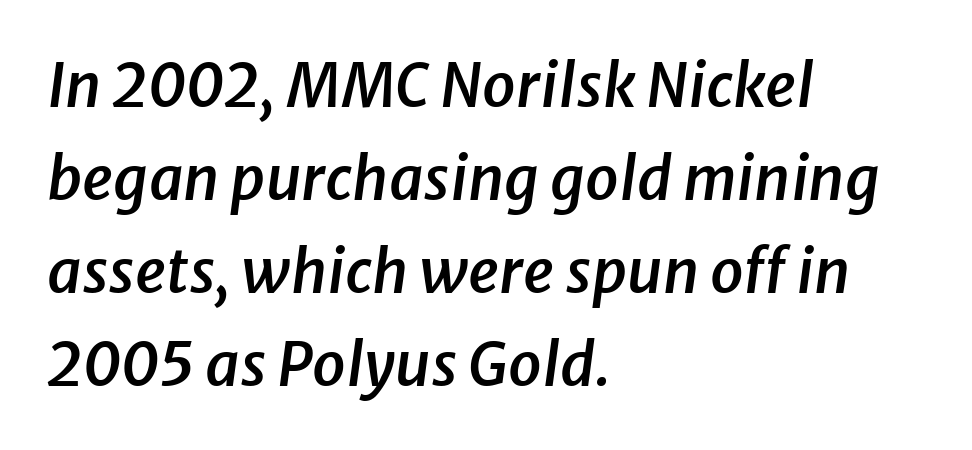
Q: Is the text bold? A: Semi-bold.
Q: Is the text italic (slanted)? A: Yes, it leans right by about 8 degrees.
Q: Is the text underlined? A: No.
Q: How is the paragraph aligned? A: Left-aligned.
Q: Is the spacing between letters normal or unusually wide? A: Normal.
Q: Is the spacing between lines tight, normal or loose? A: Normal.
Q: Width (condensed, normal, or wide)? A: Normal.
Q: Stroke contrast? A: Low.
Q: x-height? A: Medium.
Q: Monospaced? A: No.
